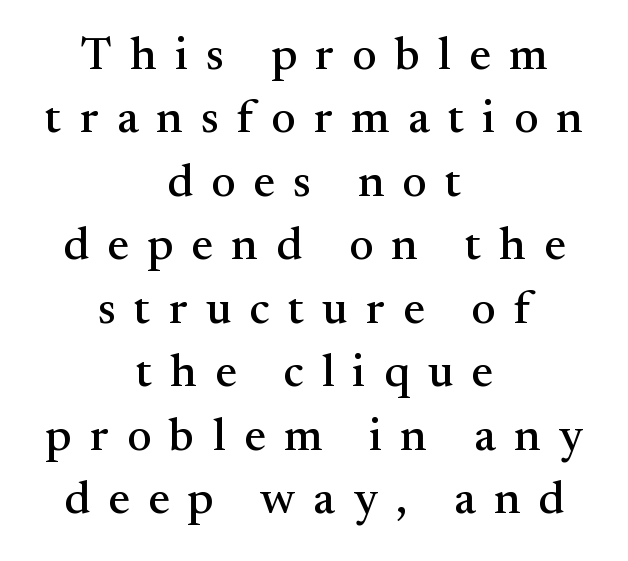
Q: Is the text italic (slanted)? A: No, it is upright.
Q: Is the typeface a serif or a sans-serif typeface? A: Serif.
Q: Is the text underlined? A: No.
Q: How is the paragraph aligned? A: Centered.
Q: Is the spacing between letters normal or unusually wide? A: Unusually wide.
Q: Is the spacing between lines tight, normal or loose? A: Normal.
Q: Width (condensed, normal, or wide)? A: Normal.
Q: Stroke contrast? A: Medium.
Q: x-height? A: Small.
Q: Monospaced? A: No.
